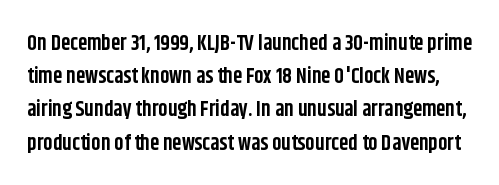
The image shows 21 px bold type, upright; set normal line spacing (1.58x), normal letter spacing, not underlined.
